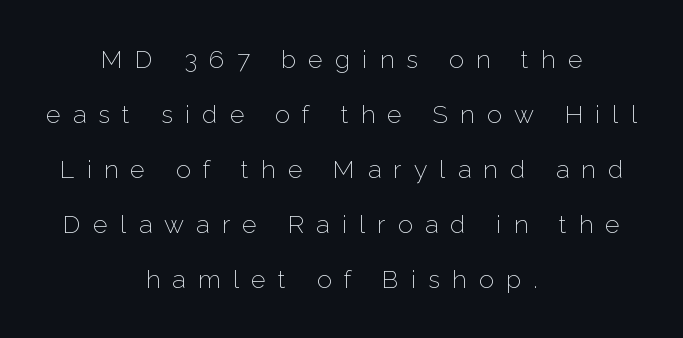
This is the regular roman posture of the typeface. Regarding leading, the lines here are spaced well apart. Weight: regular or lighter. Inter-character spacing is expanded well beyond the font's built-in metrics.
